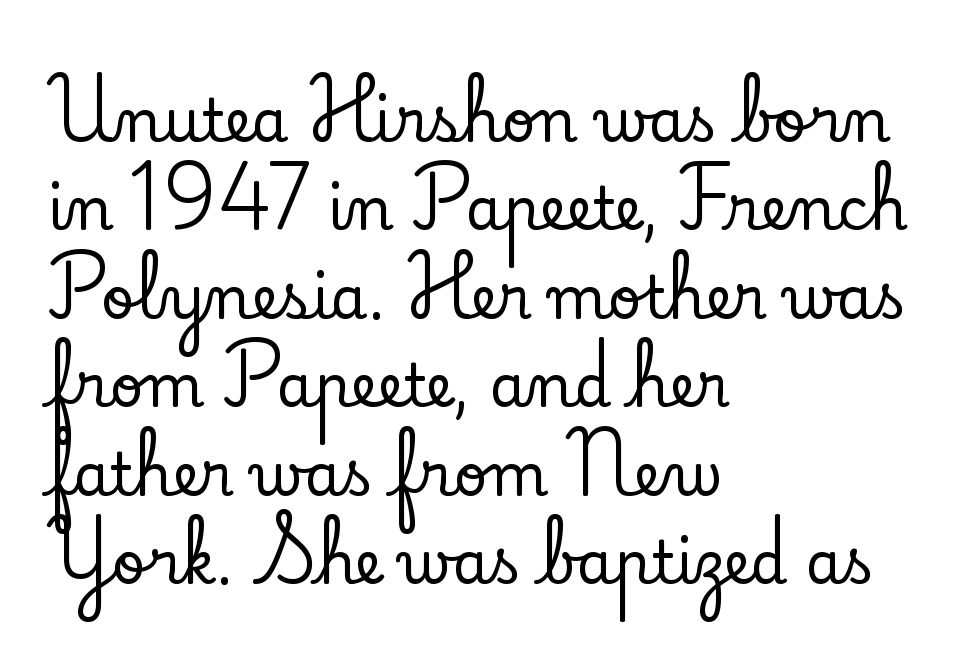
Compared with typical body copy, the letter spacing here is the same. Type without underlining. To sum up the face: it has serifs. The line-height multiplier appears to be the usual default.
